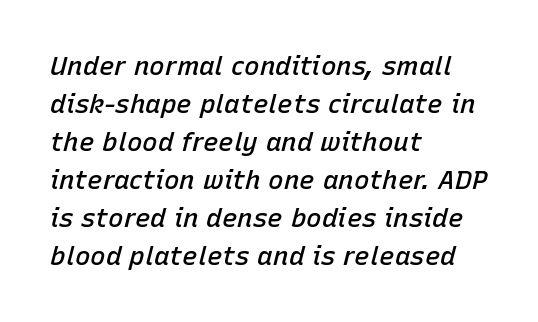
A normal amount of white space separates one row of letters from the next. Looking at the ascenders, they clearly lean. These lines carry some extra weight — a demibold, not a full bold. These lines are set flush left with a ragged right edge.
